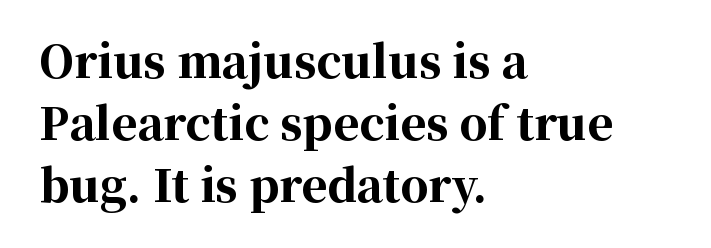
This rendering employs a face with finishing strokes, i.e., a serif. These lines sit exactly where default settings would place them. Here the designer chose a conventional face with non-uniform glyph widths. Tracking here is standard; glyphs follow each other at the usual distance.
